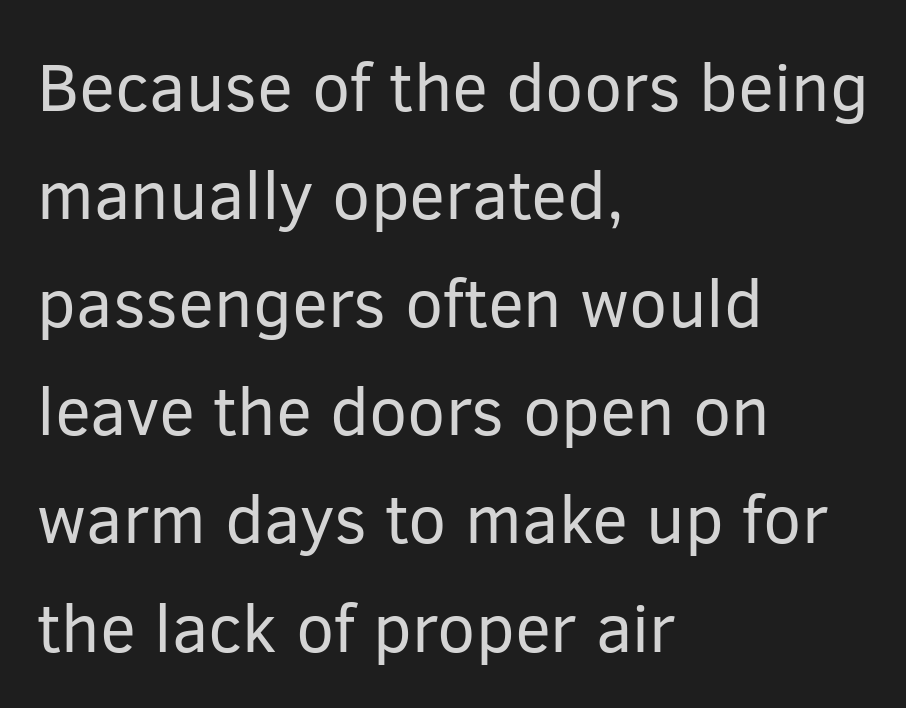
The image shows 68 px regular-weight sans-serif type, upright; set left-aligned, normal line spacing (1.59x), normal letter spacing, not underlined; low stroke contrast and a medium x-height.
